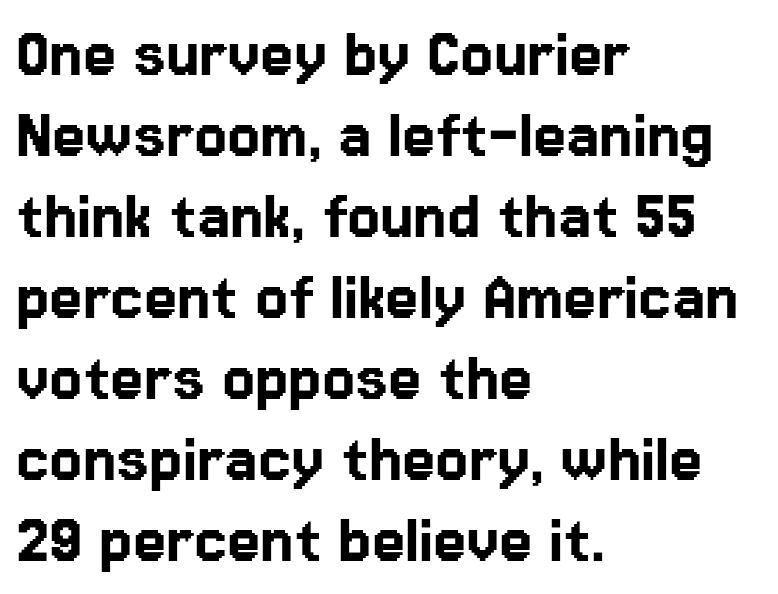
{"serif": "no", "italic": "no", "width": "normal", "stroke_contrast": "low", "x_height": "medium", "monospaced": "no", "underline": "no", "align": "left", "line_spacing": "tight", "line_spacing_ratio": 1.08, "letter_spacing": "normal", "letter_spacing_em": 0.0, "glyph_px": 75}
